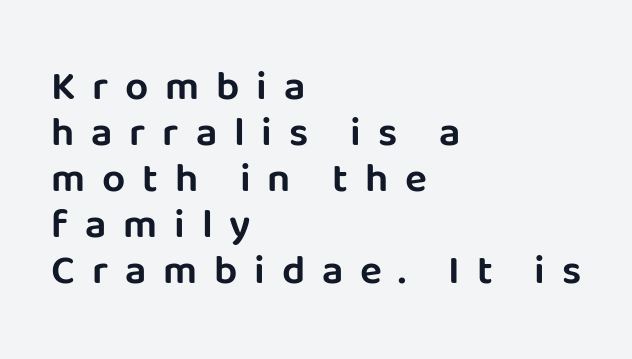
{"serif": "no", "italic": "no", "width": "normal", "stroke_contrast": "low", "x_height": "large", "monospaced": "no", "underline": "no", "align": "left", "line_spacing": "tight", "line_spacing_ratio": 1.12, "letter_spacing": "wide", "letter_spacing_em": 0.41, "glyph_px": 41}
